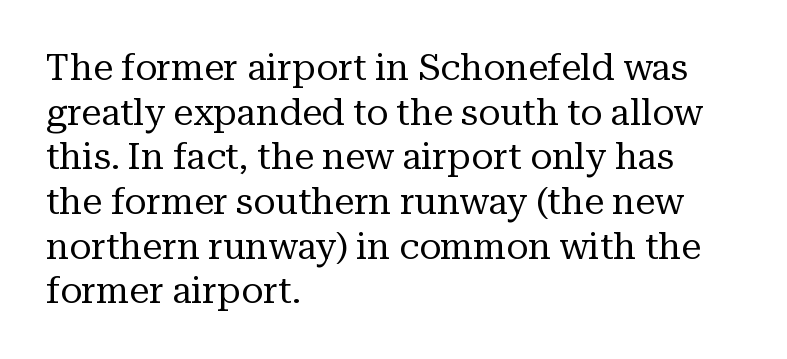
Q: Is the text bold? A: No.
Q: Is the text italic (slanted)? A: No, it is upright.
Q: Is the typeface a serif or a sans-serif typeface? A: Serif.
Q: Is the text underlined? A: No.
Q: How is the paragraph aligned? A: Left-aligned.
Q: Is the spacing between letters normal or unusually wide? A: Normal.
Q: Width (condensed, normal, or wide)? A: Normal.
Q: Stroke contrast? A: Medium.
Q: x-height? A: Medium.
Q: Monospaced? A: No.
